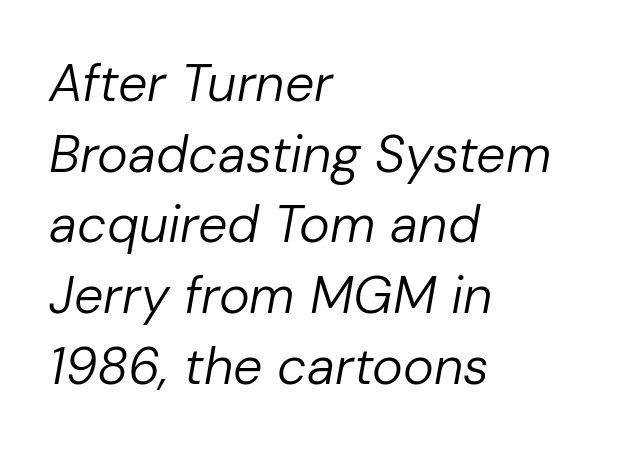
{"italic": "yes", "lean": "right", "slant_degrees": 10, "bold": "no", "weight": "regular", "width": "normal", "stroke_contrast": "low", "x_height": "medium", "monospaced": "no", "underline": "no", "align": "left", "line_spacing": "normal", "line_spacing_ratio": 1.36, "letter_spacing": "normal", "letter_spacing_em": 0.0, "glyph_px": 52}
